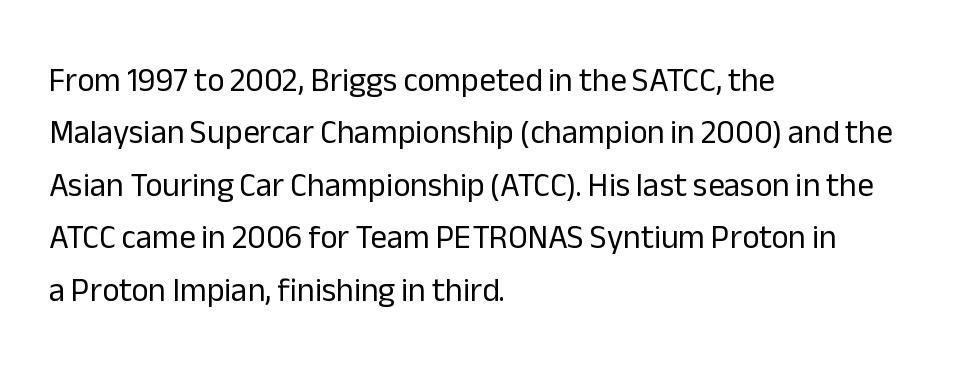
The image shows 33 px regular-weight sans-serif type, upright; set left-aligned, normal line spacing (1.59x), normal letter spacing, not underlined; low stroke contrast and a medium x-height.
